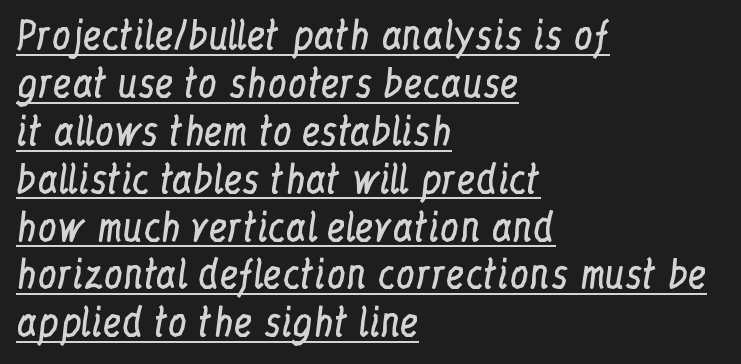
Is this a sans? No — the strokes have serifs. Alignment: flush left. The horizontal fit of the characters is conventional and even. Leading matches the norm, producing a regular column. Weight: in the light-to-regular range.
